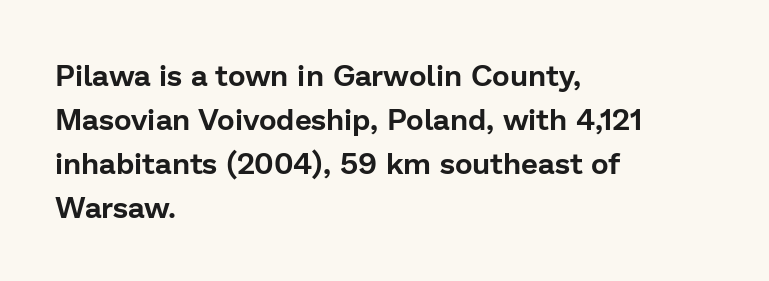
The zone under the glyphs is completely vacant. Nothing unusual about the tracking: characters are spaced as the font intends. Regular leading. Each letter keeps its own natural width here, so spacing adapts to shape.
